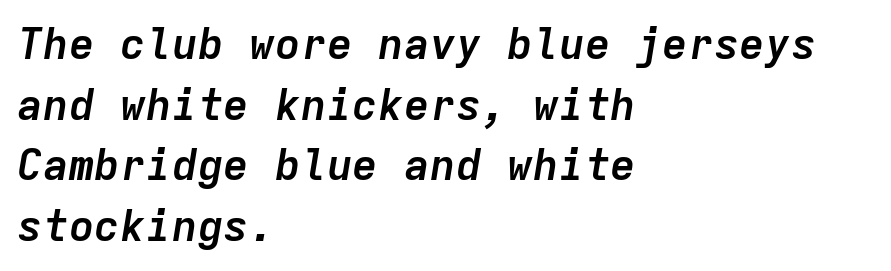
{"italic": "yes", "lean": "right", "slant_degrees": 9, "bold": "yes", "weight": "semibold", "width": "normal", "stroke_contrast": "low", "x_height": "medium", "monospaced": "yes", "underline": "no", "align": "left", "line_spacing": "normal", "line_spacing_ratio": 1.41, "letter_spacing": "normal", "letter_spacing_em": 0.0, "glyph_px": 43}
